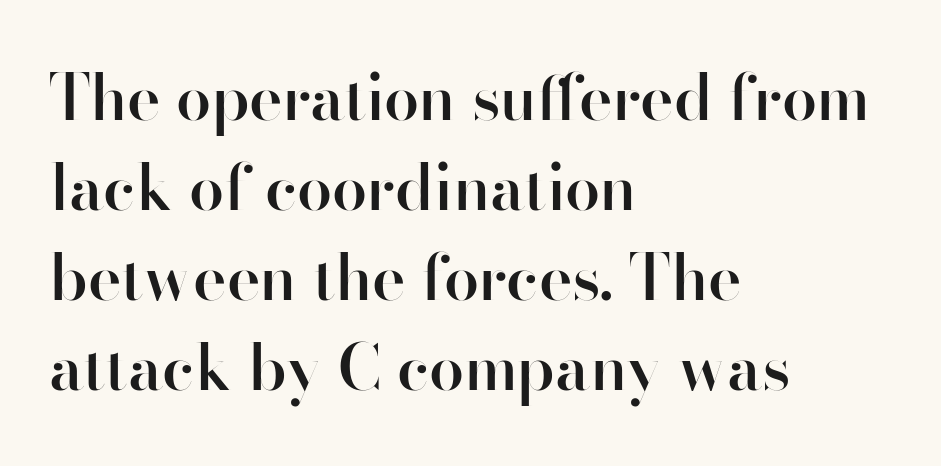
Rows of type keep a routine distance in the vertical direction. Nobody drew a line under any word here. The type family on display is of the sans-serif kind. It's the straight-up-and-down kind of type. Is the block centered? No — it sits flush against the left margin. The letters advance in unequal steps, a hallmark of proportional type.
